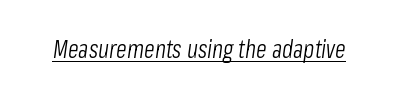
Each stroke keeps to a modest, everyday thickness or less. Rendered with sloped, italic letterforms. In designer terms, the underline attribute is active on this setting. Observe the ordinary spacing: letters are neighbours, not strangers.
